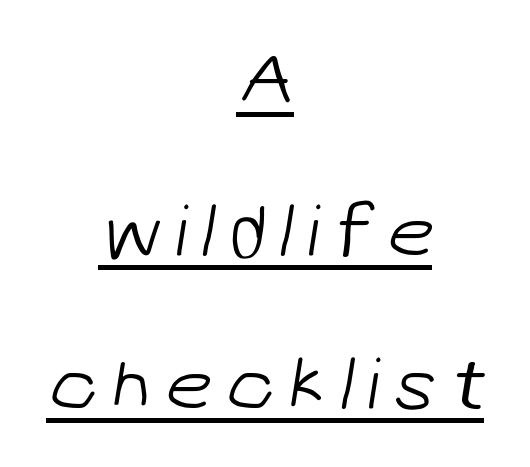
{"serif": "no", "bold": "no", "weight": "light", "width": "normal", "stroke_contrast": "low", "x_height": "medium", "monospaced": "no", "underline": "yes", "align": "center", "line_spacing": "loose", "line_spacing_ratio": 2.04, "glyph_px": 75}
